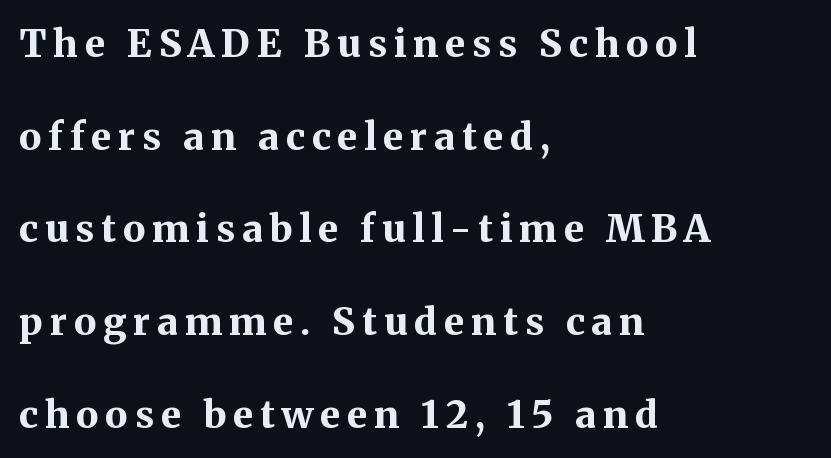
Q: Is the text bold? A: Yes.
Q: Is the text italic (slanted)? A: No, it is upright.
Q: Is the typeface a serif or a sans-serif typeface? A: Serif.
Q: Is the text underlined? A: No.
Q: How is the paragraph aligned? A: Left-aligned.
Q: Is the spacing between lines tight, normal or loose? A: Loose.
Q: Width (condensed, normal, or wide)? A: Normal.
Q: Stroke contrast? A: Medium.
Q: x-height? A: Medium.
Q: Monospaced? A: No.
